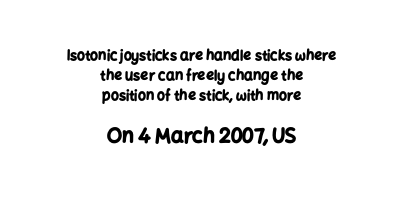
The image shows 20 px bold type, upright; set centered, normal line spacing (1.43x), normal letter spacing, not underlined; the second (bottom) block is 1.43x larger.
